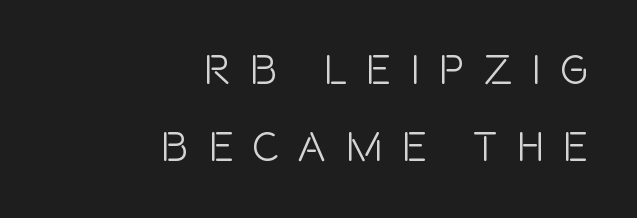
Stroke terminals: plain, sans-serif. Does the copy run flush right? Yes — the right margin is perfectly even. Observe the wide spacing: letters keep a clear distance from each other. Here the designer chose a conventional face with non-uniform glyph widths.
